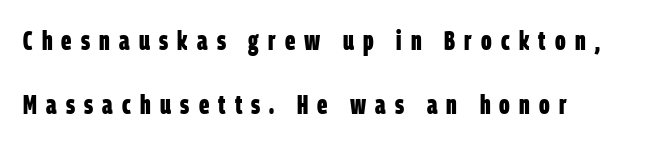
Horizontal bands of white between lines are thick stripes. The baseline area is clear. The characters look thick and weighty, a clear bold. How are the letters spaced? Widely, with obvious added tracking.
